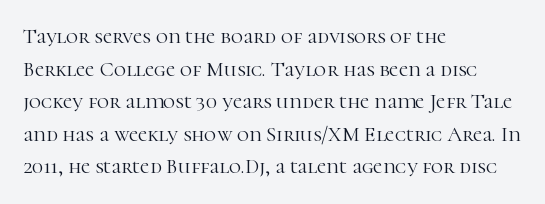
Q: Is the text bold? A: No.
Q: Is the text italic (slanted)? A: No, it is upright.
Q: Is the text underlined? A: No.
Q: How is the paragraph aligned? A: Left-aligned.
Q: Is the spacing between letters normal or unusually wide? A: Normal.
Q: Is the spacing between lines tight, normal or loose? A: Normal.
